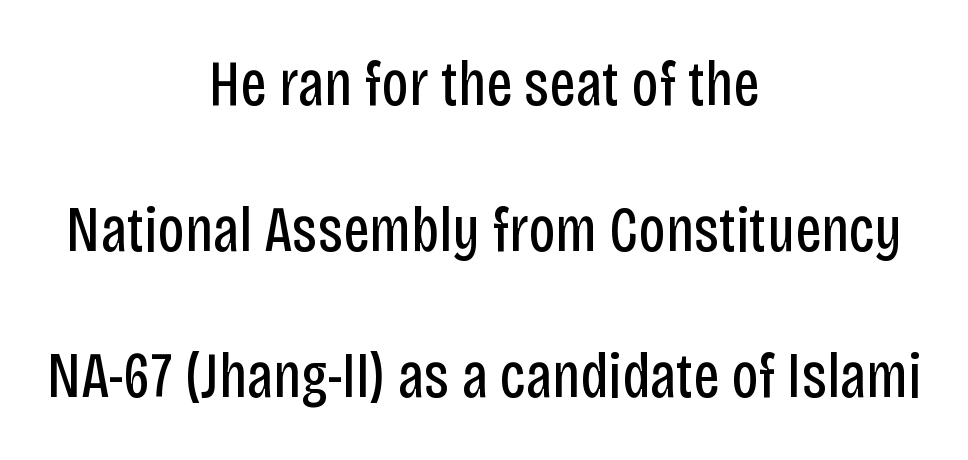
The image shows 64 px regular-weight, condensed sans-serif type, upright; set centered, loose line spacing (2.28x), normal letter spacing, not underlined; low stroke contrast and a large x-height.
